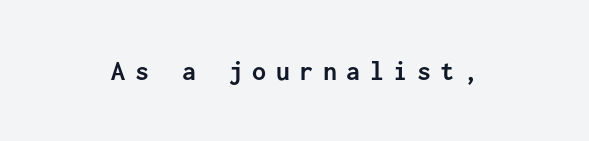
{"serif": "no", "italic": "no", "bold": "yes", "weight": "semibold", "width": "normal", "stroke_contrast": "low", "x_height": "medium", "monospaced": "yes", "underline": "no", "letter_spacing": "wide", "letter_spacing_em": 0.34, "glyph_px": 28}
